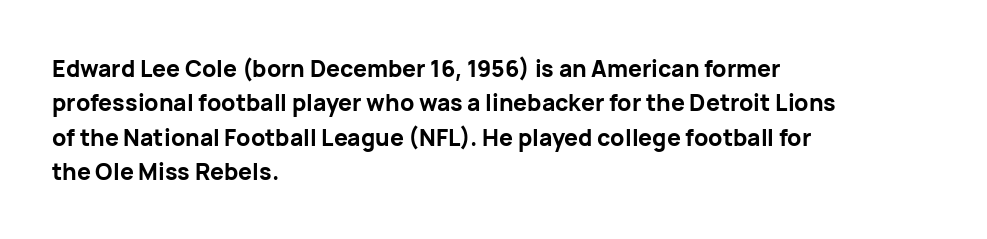
The space directly below the letters is spotless. Interline gaps are of average width in this sample. Ascenders rise straight up at ninety degrees. The rendering anchors every line to the left-hand side. The horizontal fit of the characters is conventional and even. The sample has been set heavy, in full bold.
